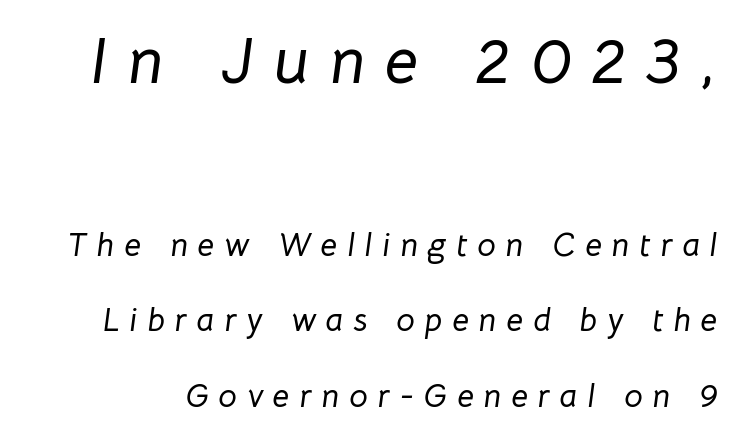
{"italic": "yes", "lean": "right", "slant_degrees": 8, "width": "normal", "stroke_contrast": "low", "x_height": "medium", "monospaced": "no", "underline": "no", "line_spacing": "loose", "line_spacing_ratio": 2.3, "letter_spacing": "wide", "letter_spacing_em": 0.3, "larger_block": "first", "size_ratio": 2.0, "glyph_px": 66}
